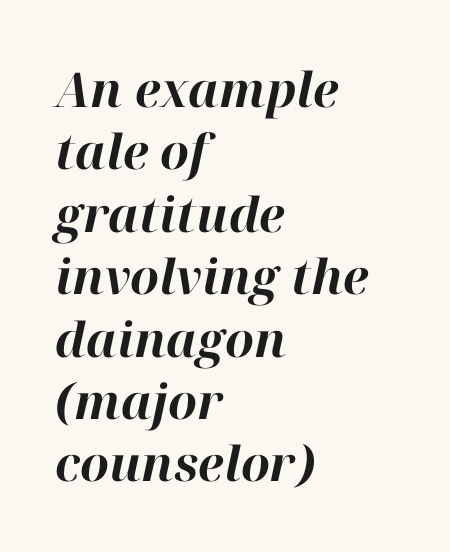
The glyphs look as if they've been sheared to an angle. Baseline-to-baseline distance is the conventional proportion of letter height. Do the characters align in a grid? No, the font is proportional. Nobody drew a line under any word here.
